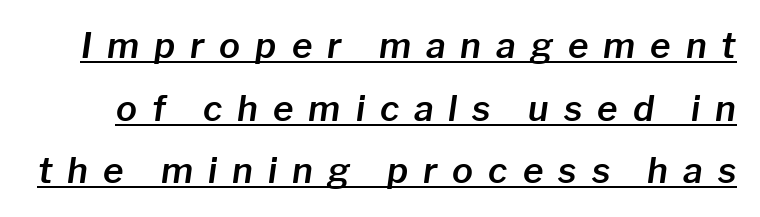
The image shows 35 px text type, italic (leaning right); set line spacing 1.79x, unusually wide letter spacing (+0.43 em), underlined; low stroke contrast and a medium x-height.
